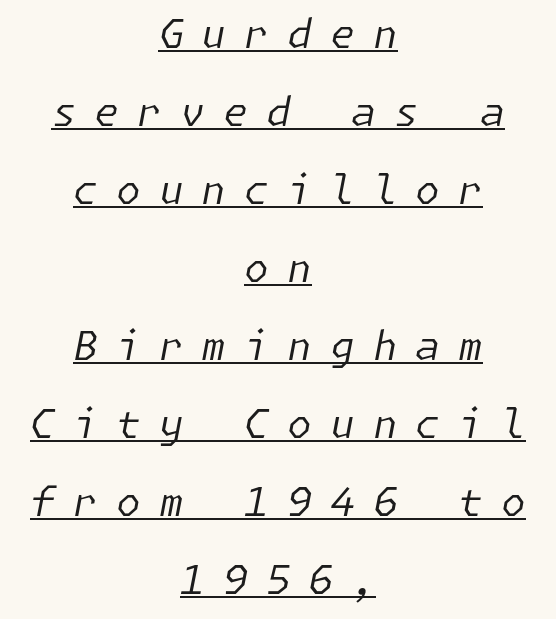
Q: Is the text bold? A: No.
Q: Is the text italic (slanted)? A: Yes, it leans right by about 11 degrees.
Q: Is the text underlined? A: Yes.
Q: How is the paragraph aligned? A: Centered.
Q: Is the spacing between letters normal or unusually wide? A: Unusually wide.
Q: Is the spacing between lines tight, normal or loose? A: Loose.
Q: Width (condensed, normal, or wide)? A: Normal.
Q: Stroke contrast? A: Low.
Q: x-height? A: Medium.
